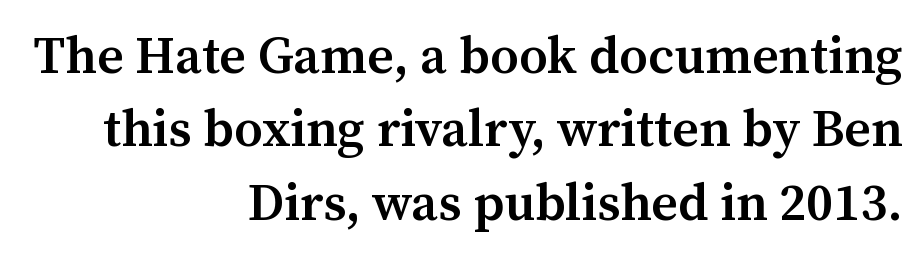
Do the characters align in a grid? No, the font is proportional. Evenly set lines give the paragraph a standard silhouette. The lines in this sample share a right terminus and differ only in where they begin. Unmarked baselines from the first word to the last. Nope, not italic — everything's standing straight. How heavy is the stroke? Medium-heavy — a semibold, shy of bold.
